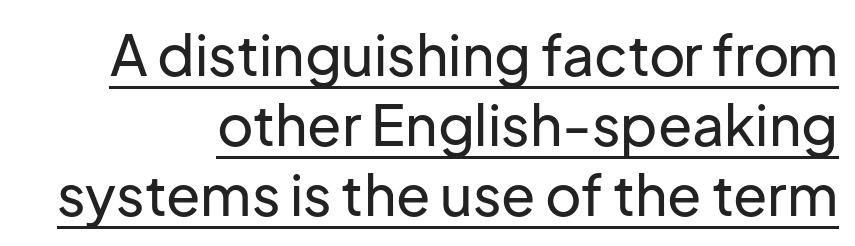
{"serif": "no", "italic": "no", "width": "normal", "stroke_contrast": "low", "x_height": "medium", "monospaced": "no", "underline": "yes", "align": "right", "line_spacing": "normal", "line_spacing_ratio": 1.25, "letter_spacing": "normal", "letter_spacing_em": 0.0, "glyph_px": 56}
